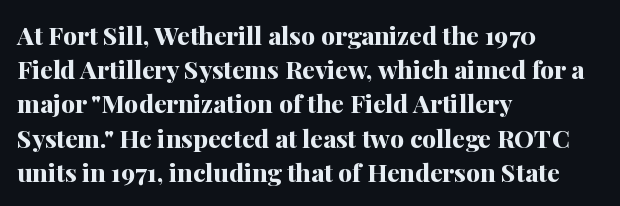
The image shows 25 px bold type, upright; set left-aligned, normal line spacing (1.37x), normal letter spacing, not underlined.
